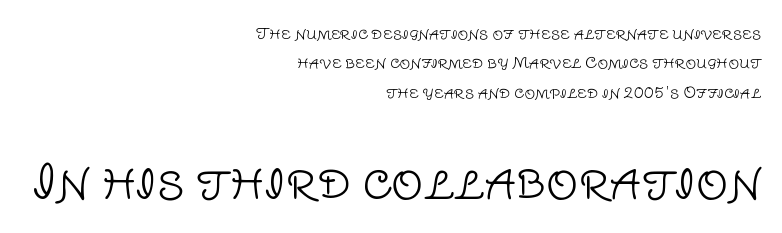
The face used here is a sans, in the tradition of grotesques and geometrics. Nothing unusual about the tracking: characters are spaced as the font intends. The rendering anchors every line to the right-hand side. On a weight scale, this lands at 450 or below.
